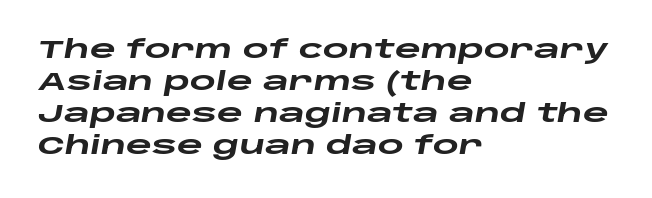
Q: Is the text bold? A: Yes.
Q: Is the text italic (slanted)? A: Yes, it leans right by about 10 degrees.
Q: Is the text underlined? A: No.
Q: How is the paragraph aligned? A: Left-aligned.
Q: Is the spacing between letters normal or unusually wide? A: Normal.
Q: Is the spacing between lines tight, normal or loose? A: Normal.
